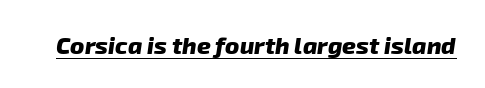
Q: Is the text bold? A: Yes.
Q: Is the text underlined? A: Yes.
Q: Is the spacing between letters normal or unusually wide? A: Normal.
